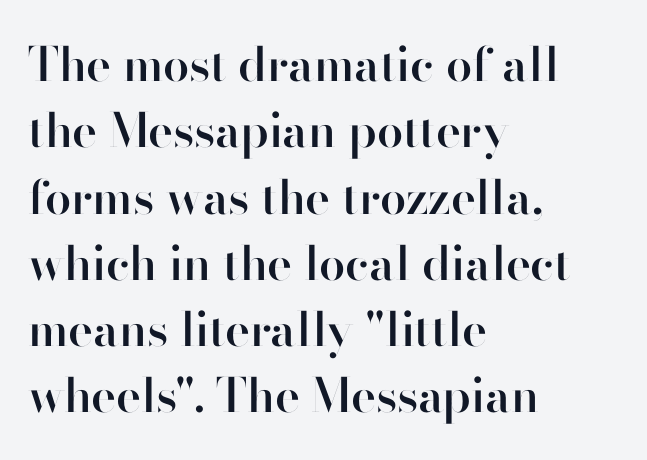
The image shows 47 px semibold sans-serif type, upright; set left-aligned, normal line spacing (1.41x), normal letter spacing, not underlined; high stroke contrast and a small x-height.
